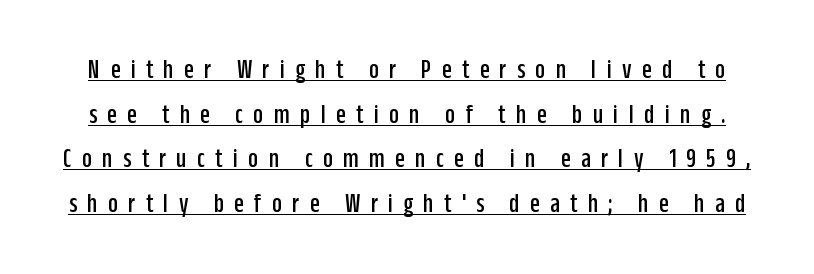
A typesetter would call this heavily tracked-out type. Vertical spacing — default. Check where the strokes stop: nothing finishes them off — pure sans. Is this a fixed-width face? No — the glyphs have proportional, varying widths.
